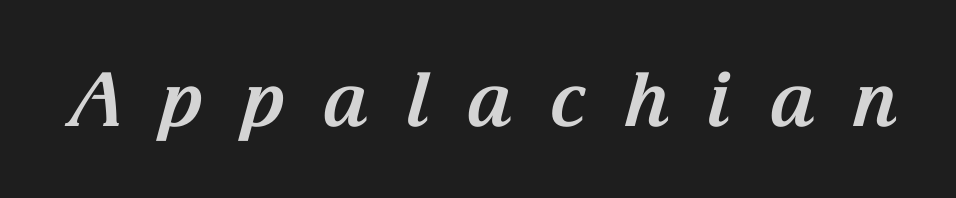
The image shows 75 px bold serif type, italic (leaning right); set unusually wide letter spacing (+0.48 em), not underlined; medium stroke contrast and a medium x-height.
